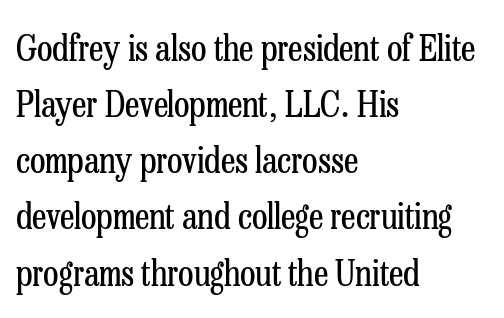
{"serif": "yes", "italic": "no", "bold": "no", "weight": "regular", "width": "condensed", "stroke_contrast": "low", "x_height": "medium", "monospaced": "no", "underline": "no", "align": "left", "line_spacing": "normal", "line_spacing_ratio": 1.56, "letter_spacing": "normal", "letter_spacing_em": 0.0, "glyph_px": 36}
